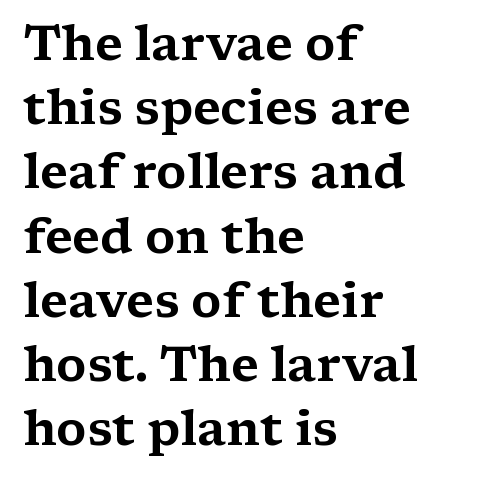
{"serif": "yes", "italic": "no", "width": "wide", "stroke_contrast": "medium", "x_height": "medium", "monospaced": "no", "underline": "no", "align": "left", "line_spacing": "normal", "line_spacing_ratio": 1.31, "letter_spacing": "normal", "letter_spacing_em": 0.0, "glyph_px": 49}
